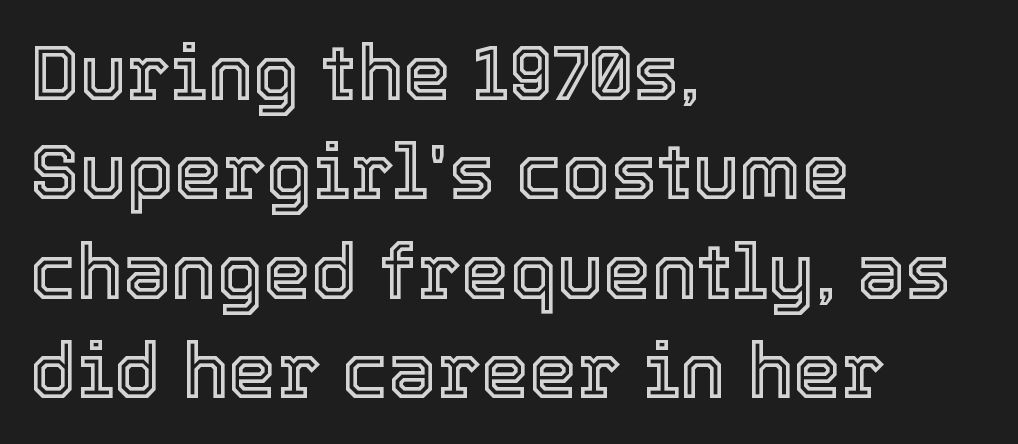
The image shows 77 px text type, upright; set left-aligned, normal line spacing (1.29x), normal letter spacing, not underlined; a medium x-height.
